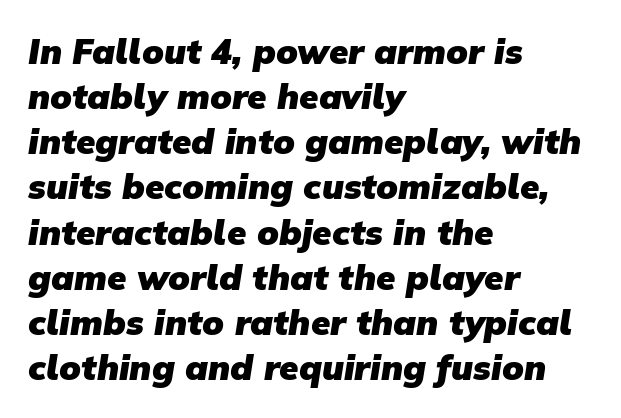
Q: Is the text bold? A: Yes.
Q: Is the typeface a serif or a sans-serif typeface? A: Sans-serif.
Q: Is the text underlined? A: No.
Q: How is the paragraph aligned? A: Left-aligned.
Q: Is the spacing between letters normal or unusually wide? A: Normal.
Q: Is the spacing between lines tight, normal or loose? A: Normal.
Q: Width (condensed, normal, or wide)? A: Normal.
Q: Stroke contrast? A: Low.
Q: x-height? A: Medium.
Q: Monospaced? A: No.
